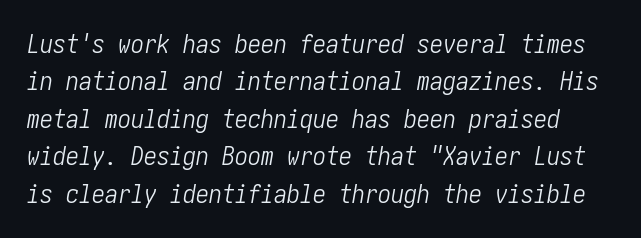
Would a proofreader flag this as italicized? Yes. Letters have the restrained weight of plain body copy at most. This block has exactly the height ordinary leading produces. Compared with typical body copy, the letter spacing here is the same. Letters rest on an invisible, unmarked baseline.
